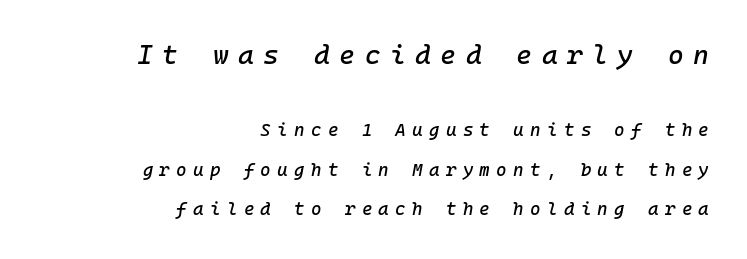
In this sample the first text group is rendered at the bigger scale. The paragraph shown leans on its right margin. The line-height multiplier appears high, well above default. The passage shown leans; its letterforms are oblique. Between one letter and the next there's a generous, obvious gap.
